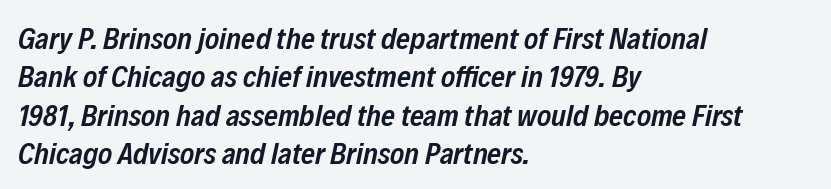
These lines keep a tight, regular rhythm from letter to letter. The letters advance in unequal steps, a hallmark of proportional type. Slightly chunky letters — semibold, I'd say, not full bold. Compared with a centered layout, this one pins lines to the left instead. Descender tails drop into unmarked territory. Designer's note — italics engaged.
